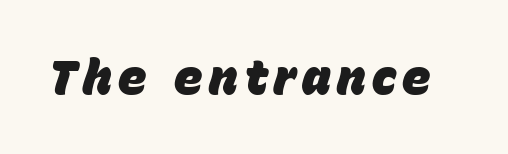
Q: Is the text bold? A: Yes.
Q: Is the text italic (slanted)? A: Yes, it leans right by about 15 degrees.
Q: Is the text underlined? A: No.
Q: Width (condensed, normal, or wide)? A: Normal.
Q: Stroke contrast? A: Low.
Q: x-height? A: Large.
Q: Monospaced? A: No.
